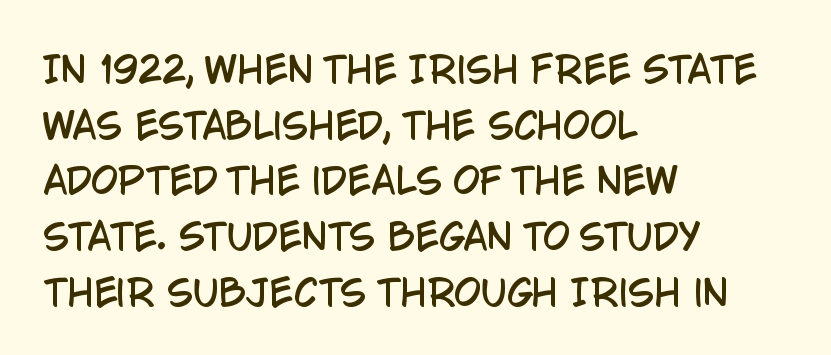
{"serif": "no", "italic": "no", "width": "condensed", "stroke_contrast": "low", "x_height": "large", "monospaced": "no", "underline": "no", "align": "left", "line_spacing": "normal", "line_spacing_ratio": 1.59, "letter_spacing": "normal", "letter_spacing_em": 0.0, "glyph_px": 35}
